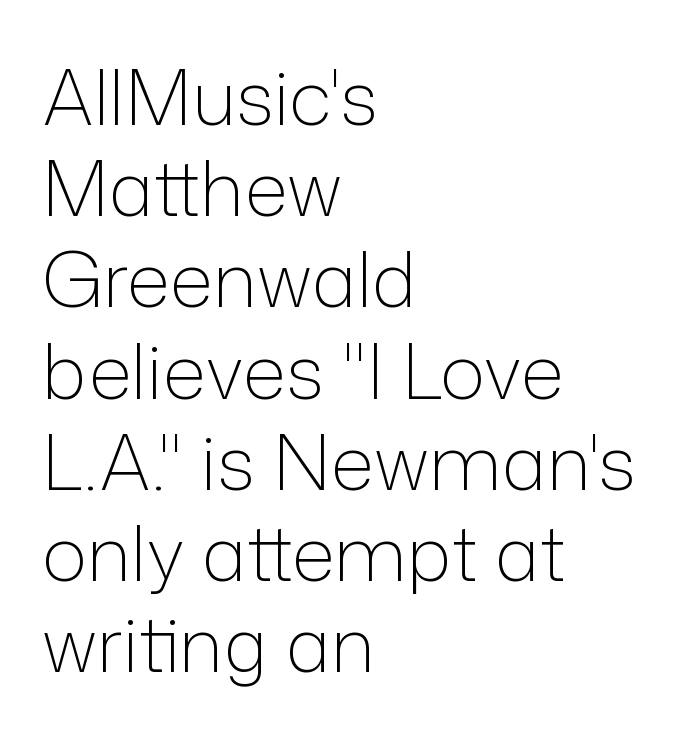
The image shows 76 px light sans-serif type, upright; set left-aligned, line spacing 1.2x, normal letter spacing, not underlined; low stroke contrast and a medium x-height.
